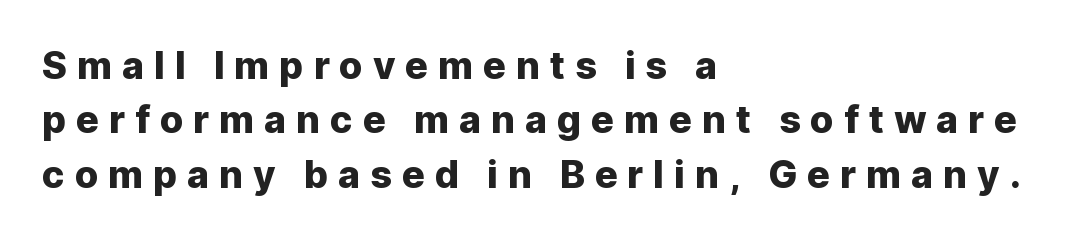
When letters stand straight like this, we call the style roman or upright. Regarding leading, the lines here are spaced in the standard way. Think of a printed novel: that variable character pitch is what you see here. Horizontally, the lines are justified to the leading edge only.
